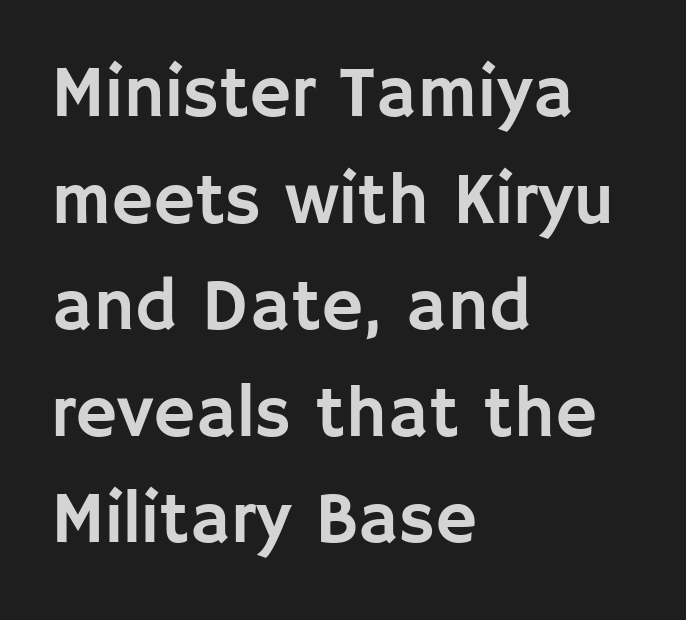
Q: Is the text italic (slanted)? A: No, it is upright.
Q: Is the typeface a serif or a sans-serif typeface? A: Sans-serif.
Q: Is the text underlined? A: No.
Q: How is the paragraph aligned? A: Left-aligned.
Q: Is the spacing between letters normal or unusually wide? A: Normal.
Q: Is the spacing between lines tight, normal or loose? A: Normal.
Q: Width (condensed, normal, or wide)? A: Normal.
Q: Stroke contrast? A: Low.
Q: x-height? A: Large.
Q: Monospaced? A: No.
